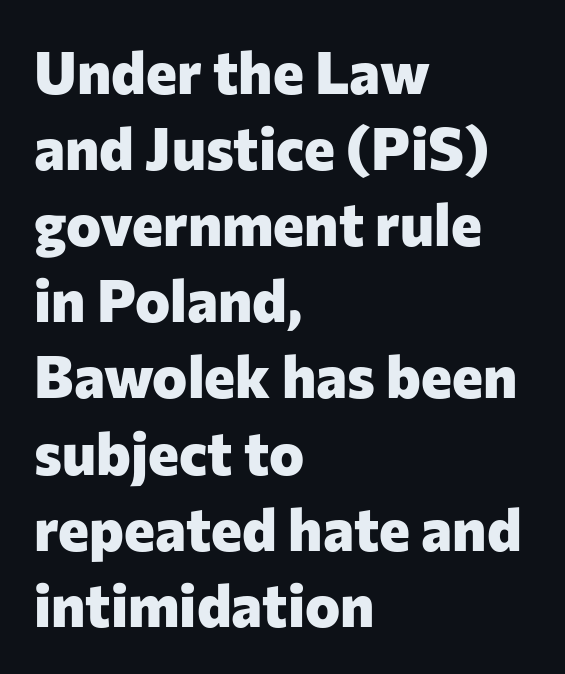
The image shows 59 px heavy sans-serif type, upright; set left-aligned, normal line spacing (1.29x), normal letter spacing, not underlined; low stroke contrast and a medium x-height.
